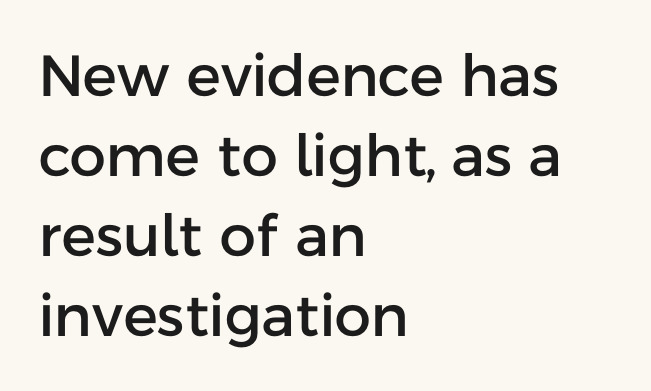
Q: Is the text italic (slanted)? A: No, it is upright.
Q: Is the typeface a serif or a sans-serif typeface? A: Sans-serif.
Q: Is the text underlined? A: No.
Q: How is the paragraph aligned? A: Left-aligned.
Q: Is the spacing between letters normal or unusually wide? A: Normal.
Q: Is the spacing between lines tight, normal or loose? A: Normal.
Q: Width (condensed, normal, or wide)? A: Normal.
Q: Stroke contrast? A: Low.
Q: x-height? A: Medium.
Q: Monospaced? A: No.
